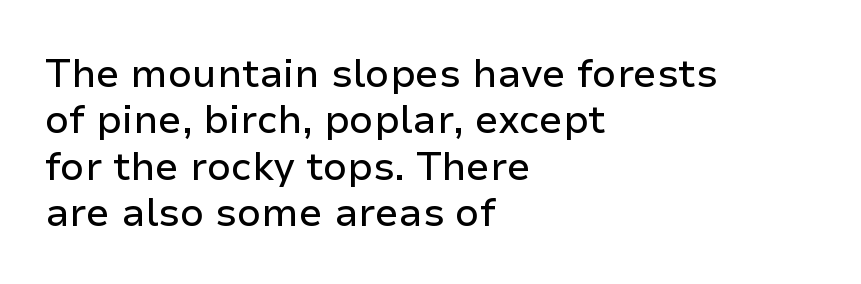
Each word holds together tightly as a unit, with standard inter-letter gaps. If you drew a ruler down the left edge, every line would touch it. Vertical strokes here are truly vertical. Spacing verdict: proportional, widths tailored to each character.
